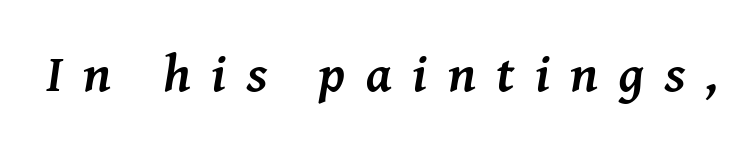
The image shows 53 px semibold serif type, italic (leaning right); set unusually wide letter spacing (+0.39 em), not underlined; medium stroke contrast and a medium x-height.
